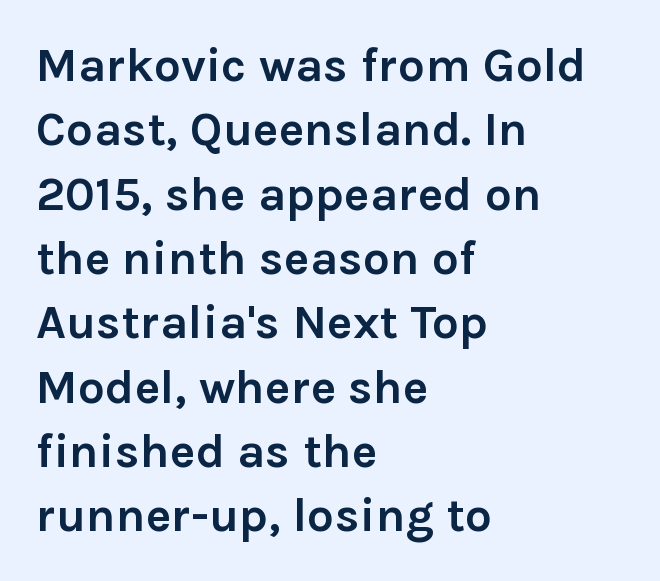
Q: Is the text bold? A: Yes.
Q: Is the text italic (slanted)? A: No, it is upright.
Q: Is the typeface a serif or a sans-serif typeface? A: Sans-serif.
Q: Is the text underlined? A: No.
Q: How is the paragraph aligned? A: Left-aligned.
Q: Is the spacing between letters normal or unusually wide? A: Normal.
Q: Is the spacing between lines tight, normal or loose? A: Normal.
Q: Width (condensed, normal, or wide)? A: Normal.
Q: Stroke contrast? A: Low.
Q: x-height? A: Medium.
Q: Monospaced? A: No.
